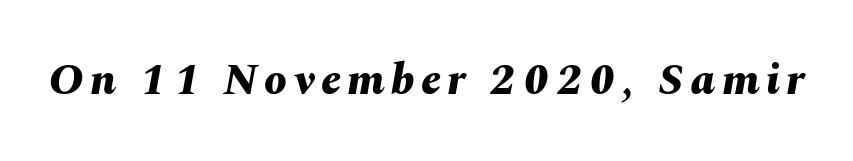
The image shows 45 px bold type, italic (leaning right); set not underlined; medium stroke contrast and a medium x-height.
